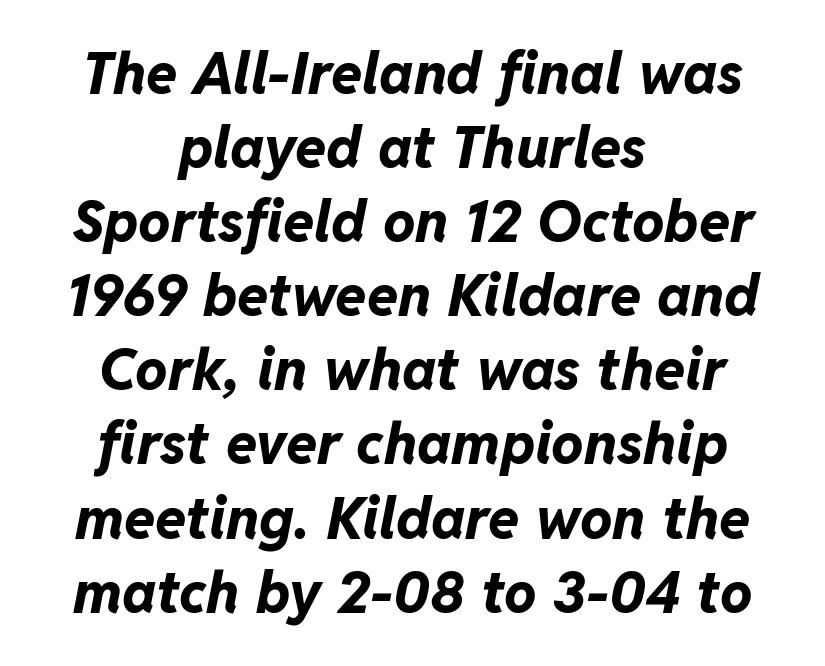
No word sits above an underline. Thick stems and heavy bowls — unmistakably bold. A normal amount of white space separates one row of letters from the next. Default kerning and tracking; the words read as compact shapes.
